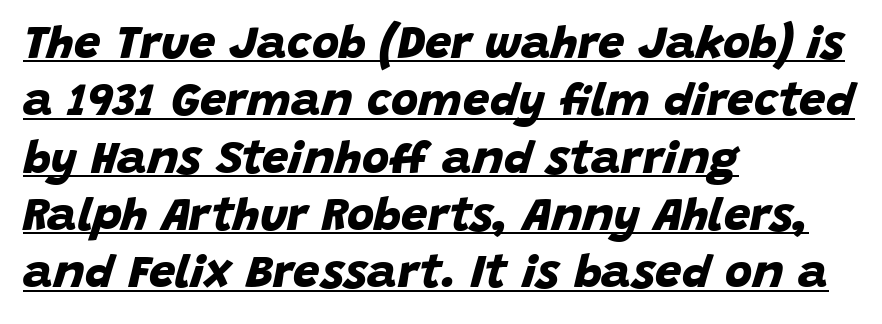
The image shows 47 px bold sans-serif type; set left-aligned, line spacing 1.22x, normal letter spacing, underlined; low stroke contrast and a large x-height.
